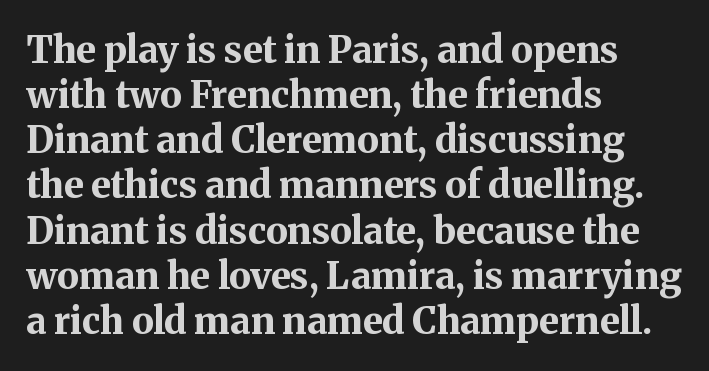
{"serif": "yes", "italic": "no", "bold": "yes", "weight": "bold", "width": "normal", "stroke_contrast": "medium", "x_height": "medium", "monospaced": "no", "underline": "no", "align": "left", "line_spacing_ratio": 1.22, "letter_spacing": "normal", "letter_spacing_em": 0.0, "glyph_px": 37}
